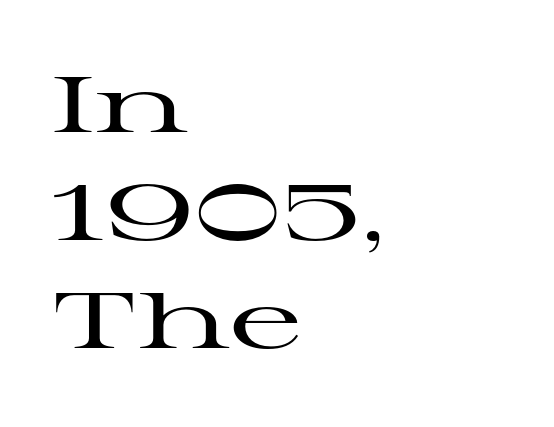
{"serif": "yes", "italic": "no", "width": "wide", "stroke_contrast": "high", "x_height": "medium", "monospaced": "no", "underline": "no", "align": "left", "line_spacing": "normal", "line_spacing_ratio": 1.37, "letter_spacing": "normal", "letter_spacing_em": 0.0, "glyph_px": 79}
